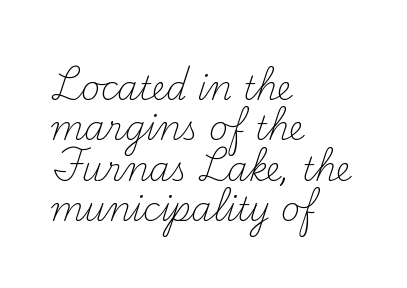
{"bold": "no", "weight": "light", "width": "normal", "stroke_contrast": "medium", "x_height": "small", "monospaced": "no", "underline": "no", "align": "left", "line_spacing_ratio": 1.22, "letter_spacing": "normal", "letter_spacing_em": 0.0, "glyph_px": 33}
